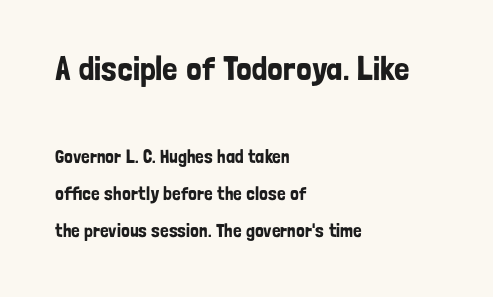
{"serif": "no", "italic": "no", "width": "condensed", "stroke_contrast": "low", "x_height": "medium", "monospaced": "no", "underline": "no", "align": "left", "line_spacing": "loose", "line_spacing_ratio": 1.96, "letter_spacing": "normal", "letter_spacing_em": 0.0, "larger_block": "first", "size_ratio": 1.79, "glyph_px": 34}
